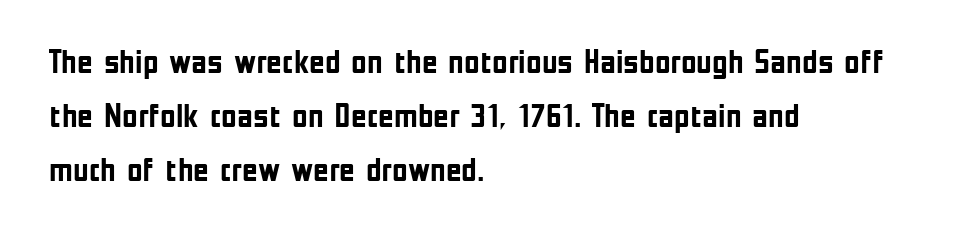
The image shows 34 px semibold, condensed sans-serif type, upright; set left-aligned, normal line spacing (1.59x), normal letter spacing, not underlined; low stroke contrast and a medium x-height.
